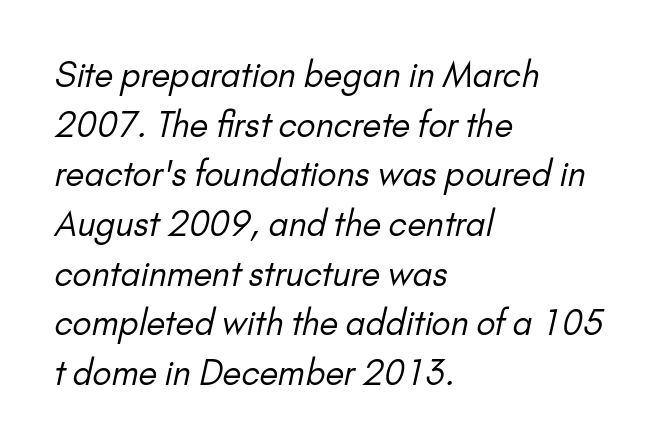
{"serif": "no", "bold": "no", "weight": "regular", "width": "normal", "stroke_contrast": "low", "x_height": "small", "monospaced": "no", "underline": "no", "align": "left", "line_spacing": "normal", "line_spacing_ratio": 1.46, "letter_spacing": "normal", "letter_spacing_em": 0.0, "glyph_px": 34}
